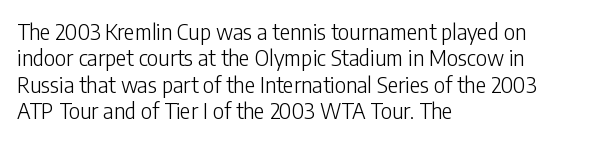
This sample uses an upright cut, with every glyph sitting square on the baseline. Underlining? Definitely not there. Heaviness? Minimal to ordinary, like unemphasized prose. Short note: letters normally spaced. Where is the straight margin? On the left.
